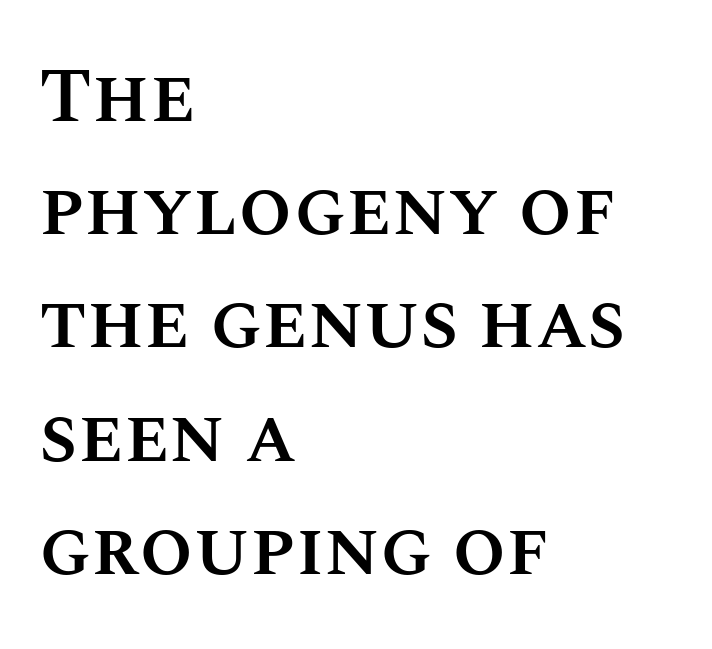
The image shows 77 px semibold type, upright; set left-aligned, normal line spacing (1.47x), normal letter spacing, not underlined; medium stroke contrast and a large x-height.
